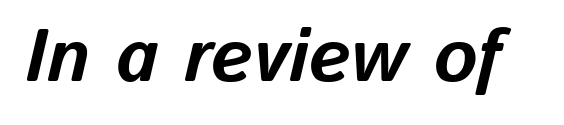
{"italic": "yes", "lean": "right", "slant_degrees": 13, "bold": "yes", "weight": "bold", "width": "normal", "stroke_contrast": "low", "x_height": "medium", "monospaced": "no", "underline": "no", "letter_spacing": "normal", "letter_spacing_em": 0.0, "glyph_px": 74}
